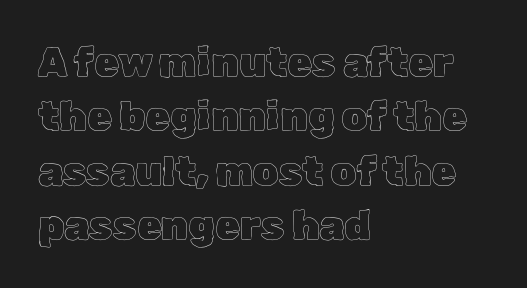
{"italic": "no", "width": "normal", "x_height": "medium", "monospaced": "no", "underline": "no", "align": "left", "line_spacing": "normal", "line_spacing_ratio": 1.36, "letter_spacing": "normal", "letter_spacing_em": 0.0, "glyph_px": 40}
